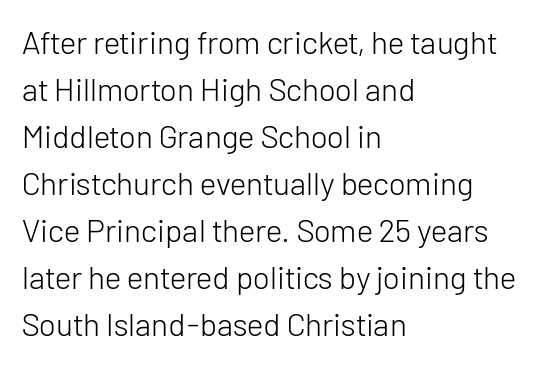
Vertical strokes here are truly vertical. Students, note that the glyphs here touch the page at normal intervals. The rendering uses natural spacing where letterforms have individual widths. Quick note: underline off. Letterform terminals end flat and unadorned throughout the passage.
